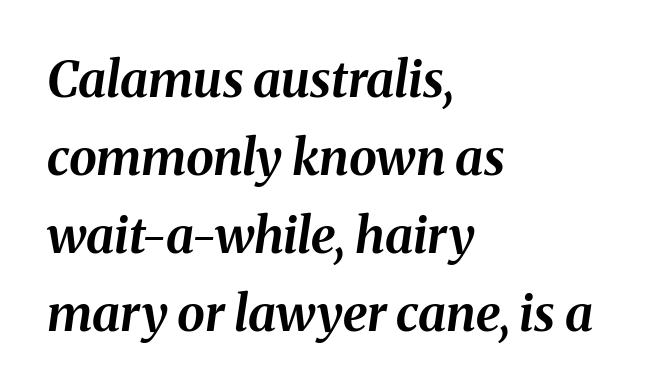
Q: Is the text bold? A: Yes.
Q: Is the text italic (slanted)? A: Yes, it leans right by about 8 degrees.
Q: Is the text underlined? A: No.
Q: How is the paragraph aligned? A: Left-aligned.
Q: Is the spacing between letters normal or unusually wide? A: Normal.
Q: Is the spacing between lines tight, normal or loose? A: Normal.
Q: Width (condensed, normal, or wide)? A: Normal.
Q: Stroke contrast? A: Medium.
Q: x-height? A: Medium.
Q: Monospaced? A: No.
